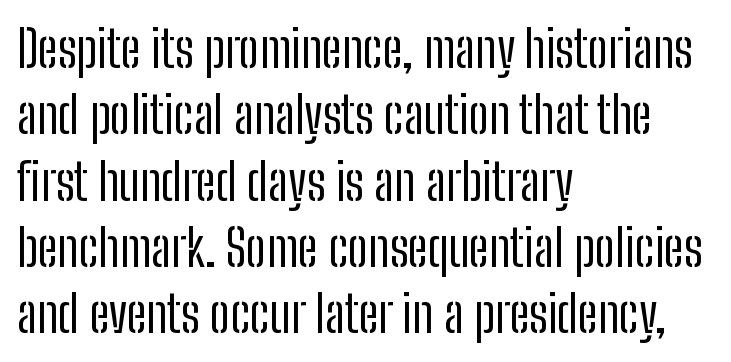
Q: Is the text bold? A: No.
Q: Is the text italic (slanted)? A: No, it is upright.
Q: Is the typeface a serif or a sans-serif typeface? A: Sans-serif.
Q: Is the text underlined? A: No.
Q: How is the paragraph aligned? A: Left-aligned.
Q: Is the spacing between letters normal or unusually wide? A: Normal.
Q: Is the spacing between lines tight, normal or loose? A: Normal.
Q: Width (condensed, normal, or wide)? A: Condensed.
Q: Stroke contrast? A: Low.
Q: x-height? A: Medium.
Q: Monospaced? A: No.
